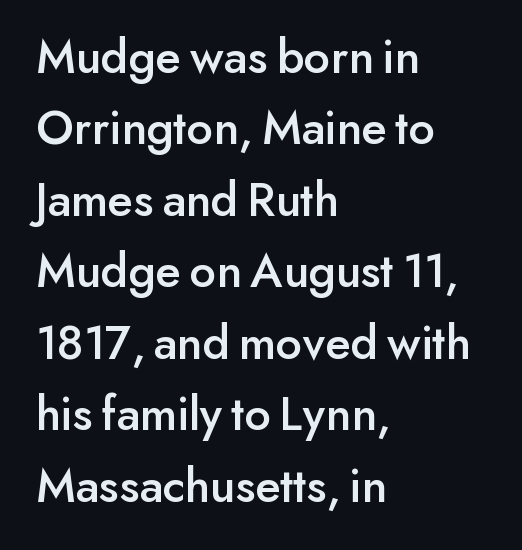
The image shows 50 px sans-serif type, upright; set left-aligned, normal line spacing (1.43x), normal letter spacing, not underlined; low stroke contrast and a small x-height.
